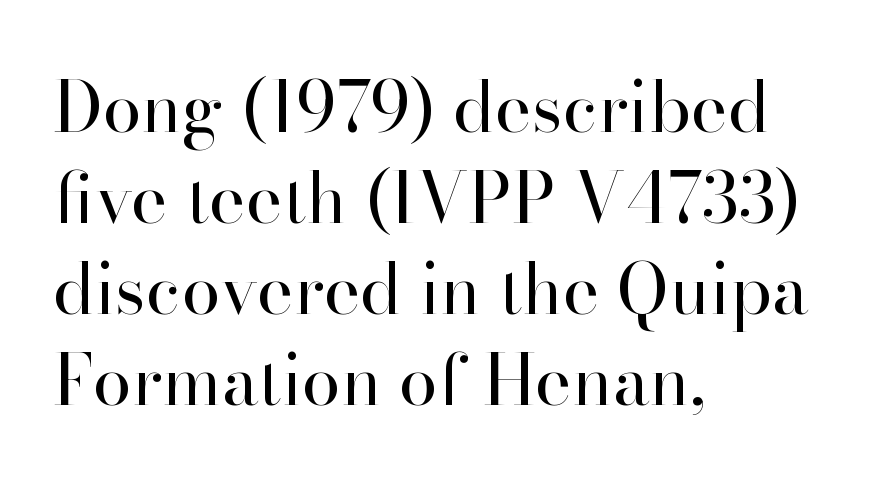
The image shows 70 px regular-weight serif type, upright; set left-aligned, normal line spacing (1.3x), normal letter spacing, not underlined; high stroke contrast and a small x-height.
